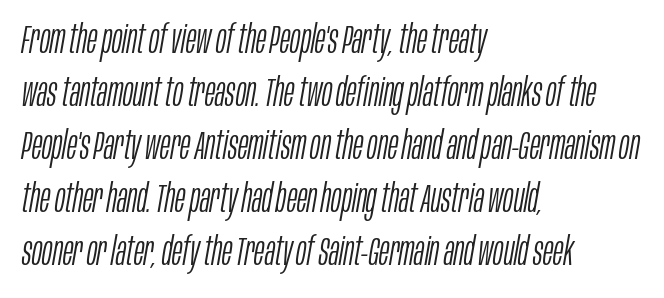
{"italic": "yes", "lean": "right", "slant_degrees": 10, "bold": "no", "weight": "light", "width": "condensed", "stroke_contrast": "low", "x_height": "large", "monospaced": "no", "underline": "no", "align": "left", "line_spacing": "normal", "line_spacing_ratio": 1.36, "letter_spacing": "normal", "letter_spacing_em": 0.0, "glyph_px": 39}
